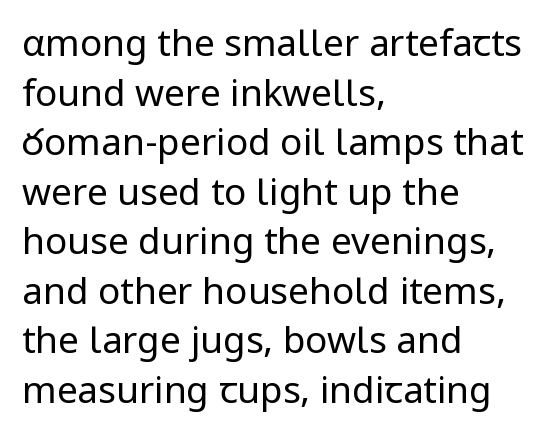
The image shows 37 px regular-weight sans-serif type, upright; set left-aligned, normal line spacing (1.34x), normal letter spacing, not underlined; low stroke contrast and a medium x-height.
